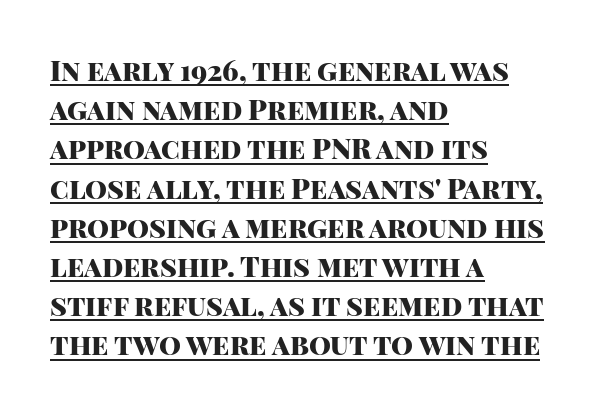
The image shows 28 px heavy sans-serif type, upright; set left-aligned, normal line spacing (1.4x), normal letter spacing, underlined; high stroke contrast and a large x-height.
